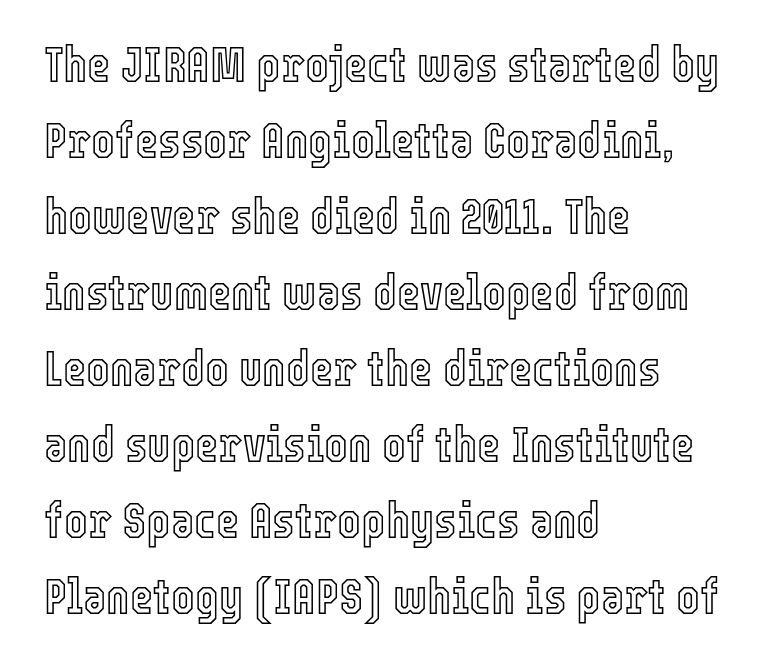
The image shows 50 px condensed type, upright; set left-aligned, normal line spacing (1.52x), normal letter spacing, not underlined; a medium x-height.
